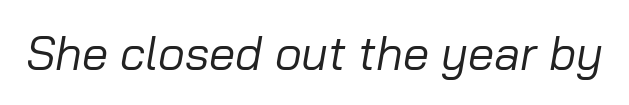
Q: Is the text bold? A: No.
Q: Is the text italic (slanted)? A: Yes, it leans right by about 10 degrees.
Q: Is the text underlined? A: No.
Q: Is the spacing between letters normal or unusually wide? A: Normal.
Q: Width (condensed, normal, or wide)? A: Normal.
Q: Stroke contrast? A: Low.
Q: x-height? A: Medium.
Q: Monospaced? A: No.
